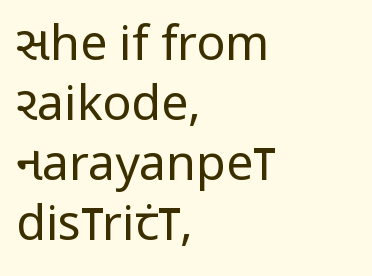
The image shows 48 px regular-weight, condensed sans-serif type, upright; set left-aligned, normal line spacing (1.25x), normal letter spacing, not underlined; low stroke contrast and a large x-height.
